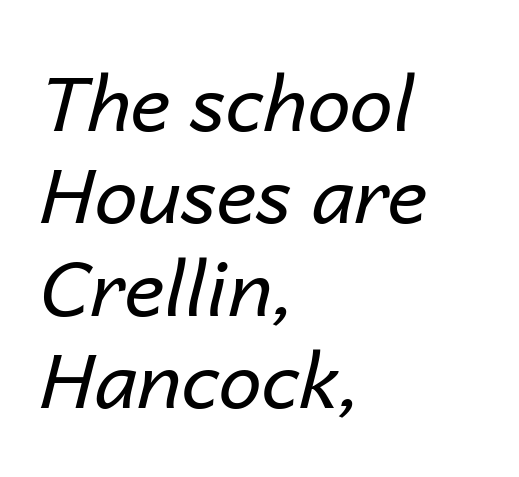
The image shows 77 px regular-weight type, italic (leaning right); set left-aligned, line spacing 1.2x, normal letter spacing, not underlined; low stroke contrast and a medium x-height.
